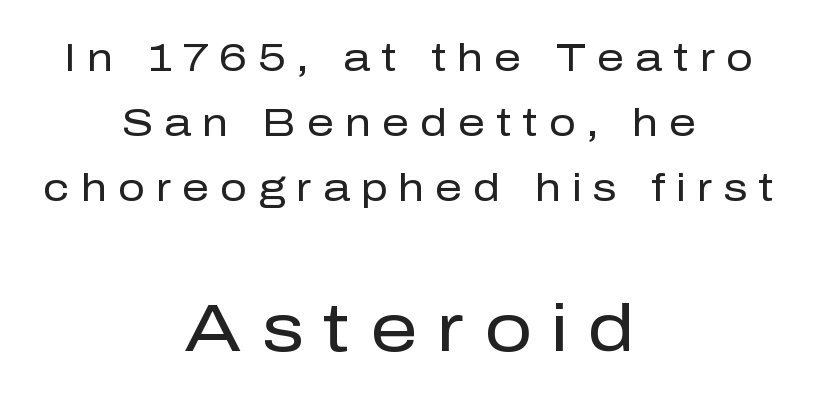
The image shows 67 px regular-weight sans-serif type, upright; set centered, line spacing 1.71x, unusually wide letter spacing (+0.29 em), not underlined; the second (bottom) block is 1.76x larger; low stroke contrast and a medium x-height.
